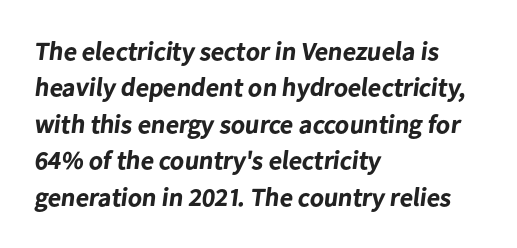
{"bold": "yes", "underline": "no", "align": "left", "line_spacing": "normal", "line_spacing_ratio": 1.4, "letter_spacing": "normal", "letter_spacing_em": 0.0, "glyph_px": 26}
